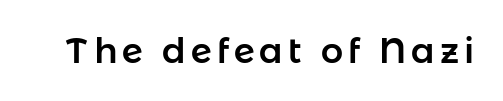
The rendering uses natural spacing where letterforms have individual widths. Nope, no serifs anywhere on these letters. A roman cut, with each character standing at attention. Quick note: underline off.
